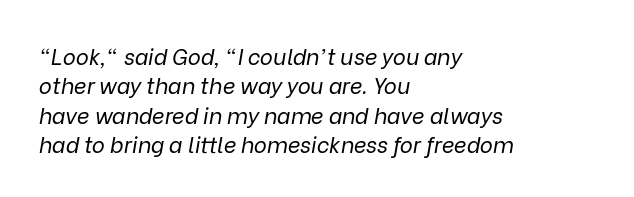
The string is rendered with underlining switched off. The face looks like a standard text weight, possibly lighter. Typeset ragged right — the left edge is the straight one. Quick note: interline space is typical. The tracking reads as untouched default to a designer's eye.
